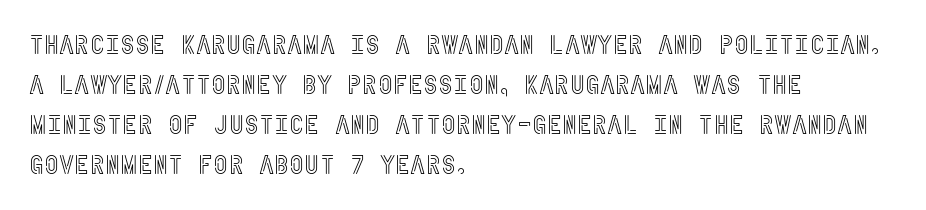
Descender tails drop into unmarked territory. Each word holds together tightly as a unit, with standard inter-letter gaps. Style check: upright. A student would call this left alignment; a typographer would say flush left, rag right. If you measured baseline to baseline, you'd find a middling distance.
